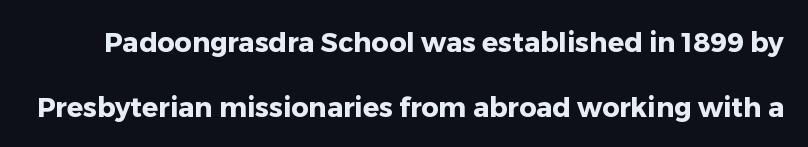
A typesetter would call this leading open, well beyond the default. What stands out about the letter spacing? Nothing — it is the standard amount. This is roman type, the default non-slanted kind. Check the space under the baseline: it is left empty. The glyphs have the mass of a bold cut.
